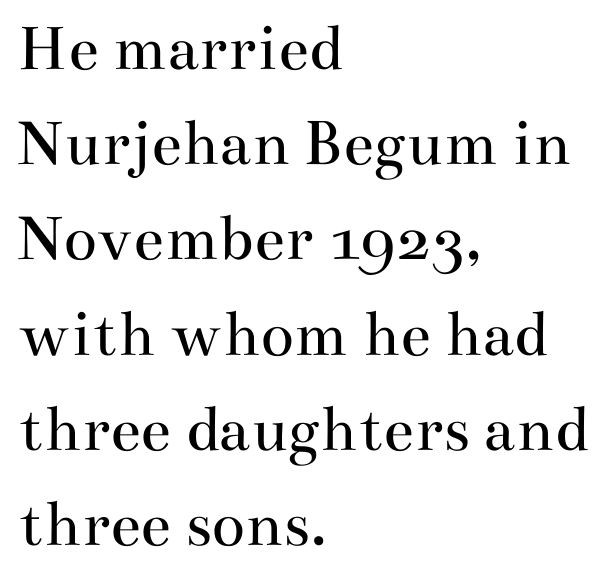
Q: Is the text bold? A: No.
Q: Is the text italic (slanted)? A: No, it is upright.
Q: Is the typeface a serif or a sans-serif typeface? A: Serif.
Q: Is the text underlined? A: No.
Q: How is the paragraph aligned? A: Left-aligned.
Q: Is the spacing between letters normal or unusually wide? A: Normal.
Q: Is the spacing between lines tight, normal or loose? A: Normal.
Q: Width (condensed, normal, or wide)? A: Wide.
Q: Stroke contrast? A: Medium.
Q: x-height? A: Small.
Q: Monospaced? A: No.
